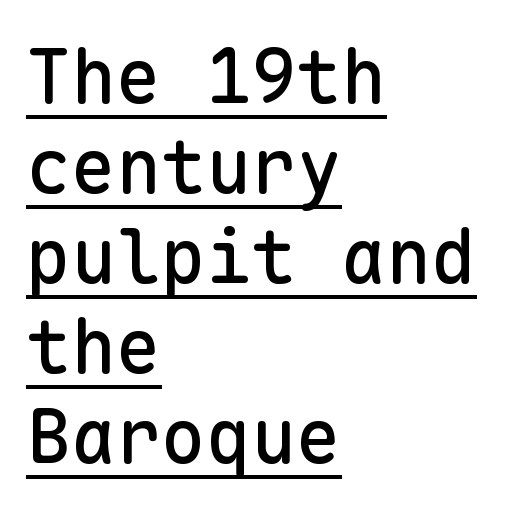
{"serif": "no", "italic": "no", "width": "normal", "stroke_contrast": "low", "x_height": "medium", "monospaced": "yes", "underline": "yes", "align": "left", "line_spacing_ratio": 1.2, "letter_spacing": "normal", "letter_spacing_em": 0.0, "glyph_px": 75}
